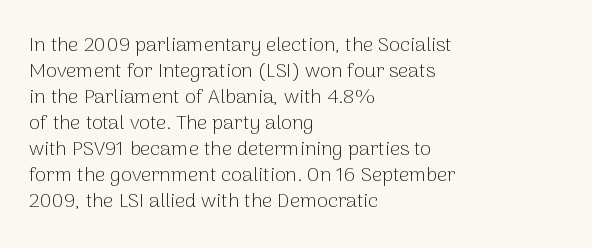
Q: Is the text bold? A: No.
Q: Is the text italic (slanted)? A: No, it is upright.
Q: Is the text underlined? A: No.
Q: How is the paragraph aligned? A: Left-aligned.
Q: Is the spacing between letters normal or unusually wide? A: Normal.
Q: Is the spacing between lines tight, normal or loose? A: Normal.
